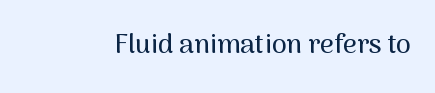
{"italic": "no", "underline": "no", "letter_spacing": "normal", "letter_spacing_em": 0.0, "glyph_px": 27}
